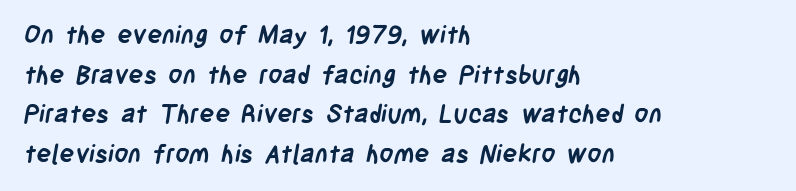
Plain, unruled lines of type. Reading down the column, the eye jumps a familiar distance to each next line. These lines keep a tight, regular rhythm from letter to letter. Weight check: bold — yes, fully.
